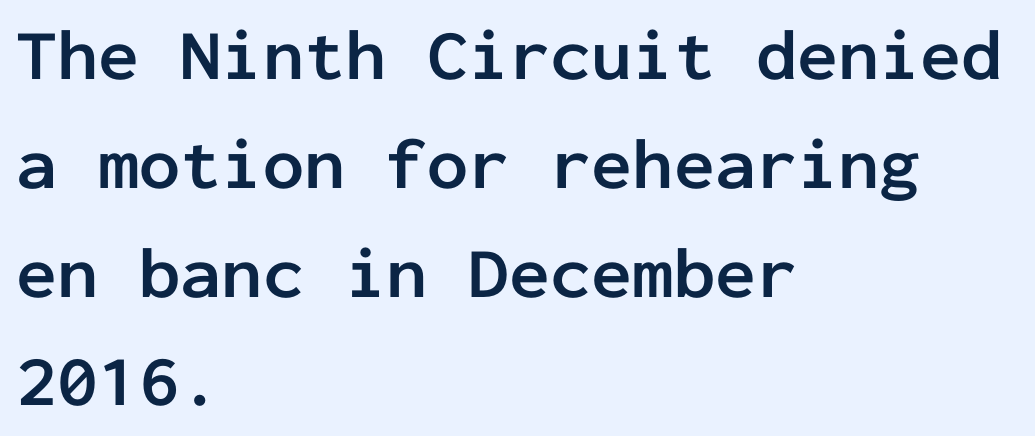
Q: Is the text bold? A: Yes.
Q: Is the text italic (slanted)? A: No, it is upright.
Q: Is the typeface a serif or a sans-serif typeface? A: Sans-serif.
Q: Is the text underlined? A: No.
Q: How is the paragraph aligned? A: Left-aligned.
Q: Is the spacing between letters normal or unusually wide? A: Normal.
Q: Is the spacing between lines tight, normal or loose? A: Normal.
Q: Width (condensed, normal, or wide)? A: Normal.
Q: Stroke contrast? A: Low.
Q: x-height? A: Medium.
Q: Monospaced? A: Yes.
